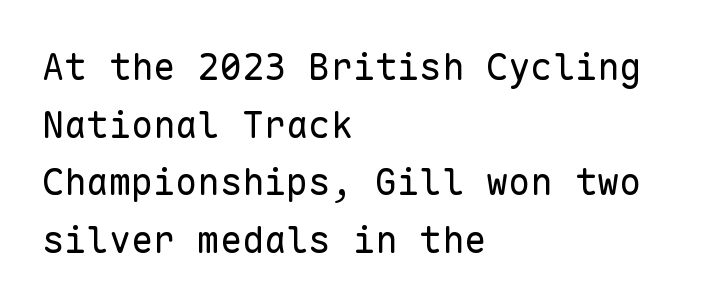
The image shows 37 px regular-weight sans-serif type, upright, monospaced; set left-aligned, normal line spacing (1.56x), normal letter spacing, not underlined; low stroke contrast and a medium x-height.
